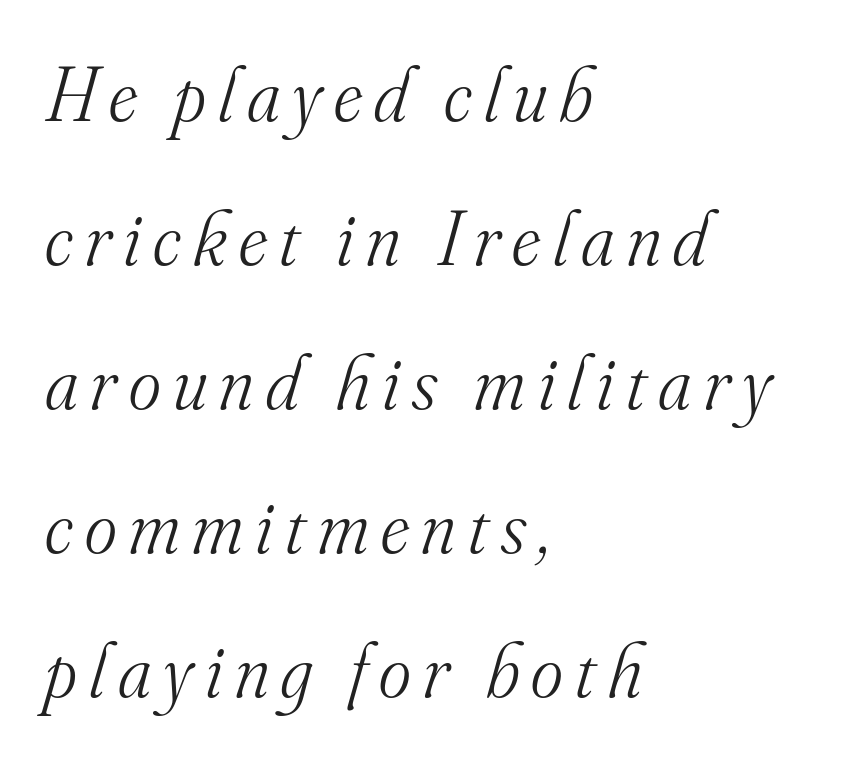
This reads as an unemphasized weight, regular at the heaviest. The letters are slanted; this is an italic face. Serif or sans? Serif — the stroke terminals have little feet. The passage shown is not underscored anywhere. This sample has the flowing, uneven cadence of proportional lettering. Horizontally, the lines are justified to the leading edge only.
